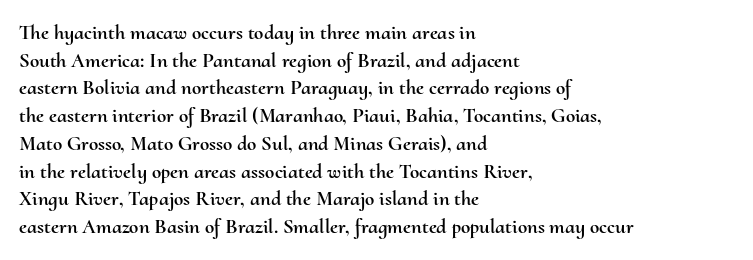
{"italic": "no", "underline": "no", "align": "left", "line_spacing": "normal", "line_spacing_ratio": 1.32, "letter_spacing": "normal", "letter_spacing_em": 0.0, "glyph_px": 21}
